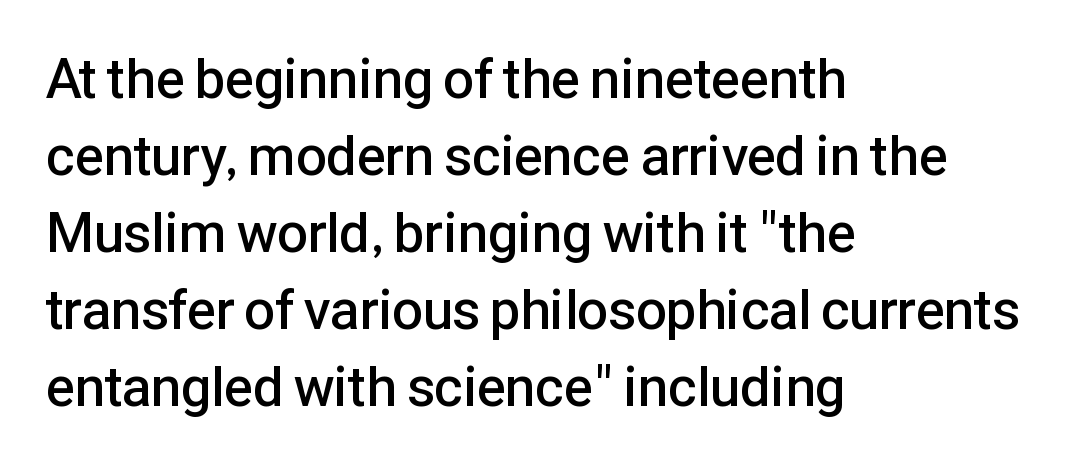
{"serif": "no", "italic": "no", "bold": "semi", "weight": "semibold", "width": "normal", "stroke_contrast": "low", "x_height": "medium", "monospaced": "no", "underline": "no", "align": "left", "line_spacing": "normal", "line_spacing_ratio": 1.4, "letter_spacing": "normal", "letter_spacing_em": 0.0, "glyph_px": 55}
